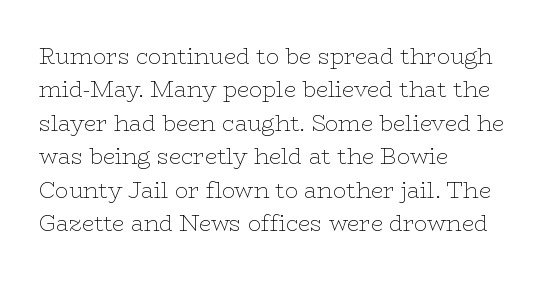
{"italic": "no", "bold": "no", "underline": "no", "align": "left", "line_spacing": "normal", "line_spacing_ratio": 1.52, "letter_spacing": "normal", "letter_spacing_em": 0.0, "glyph_px": 22}
